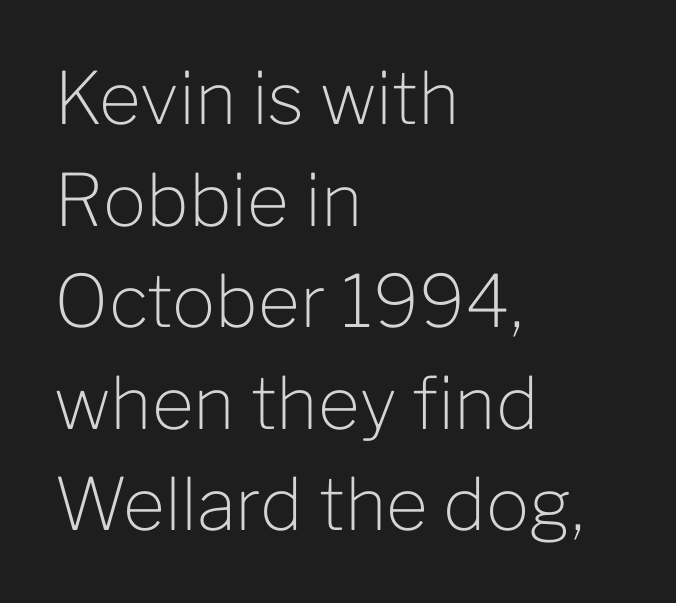
The image shows 72 px light sans-serif type, upright; set left-aligned, normal line spacing (1.41x), normal letter spacing, not underlined; low stroke contrast and a medium x-height.
